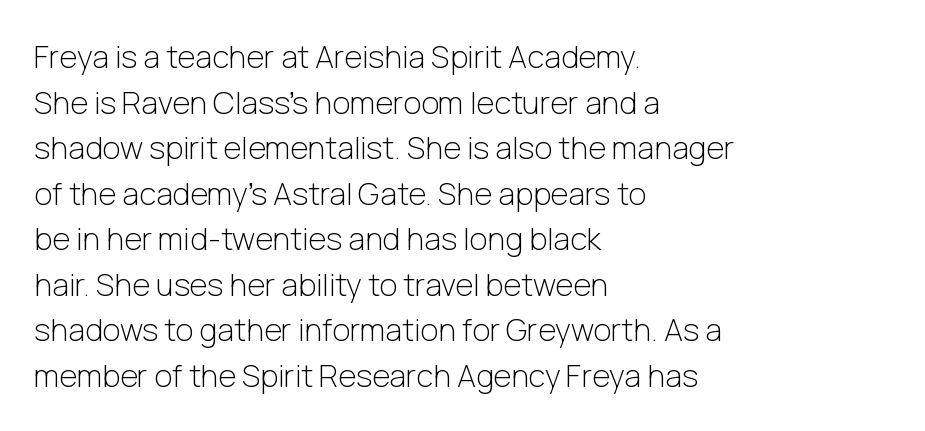
This reads as an unemphasized weight, regular at the heaviest. In CSS terms this would be text-align: left. This rendering leaves character spacing at its baseline value. Vertical spacing — default.
